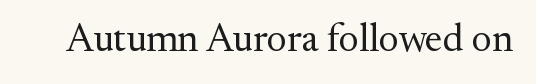
{"serif": "yes", "italic": "no", "bold": "no", "weight": "regular", "width": "normal", "stroke_contrast": "medium", "x_height": "small", "monospaced": "no", "underline": "no", "letter_spacing": "normal", "letter_spacing_em": 0.0, "glyph_px": 39}
